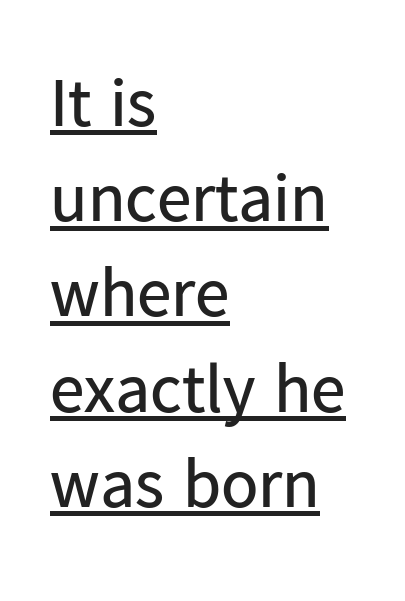
The image shows 69 px regular-weight sans-serif type, upright; set left-aligned, normal line spacing (1.38x), normal letter spacing, underlined; low stroke contrast and a medium x-height.
